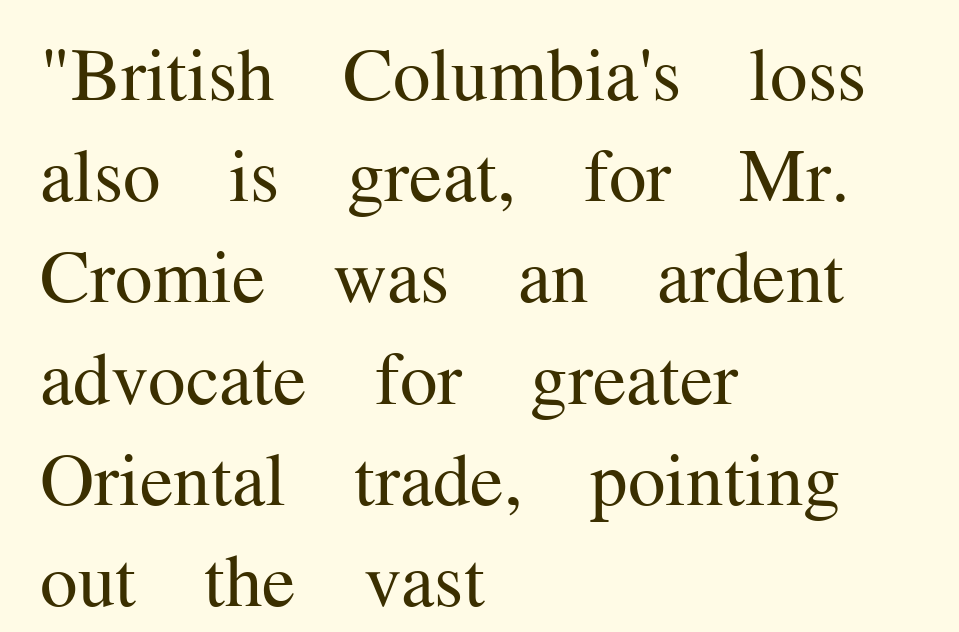
Just letters on the line, the space beneath them empty. Casual observation: everything's shoved over to the left. A light-to-regular cut is what we see here. Each new line begins a customary step beneath the previous one. Default kerning and tracking; the words read as compact shapes.
